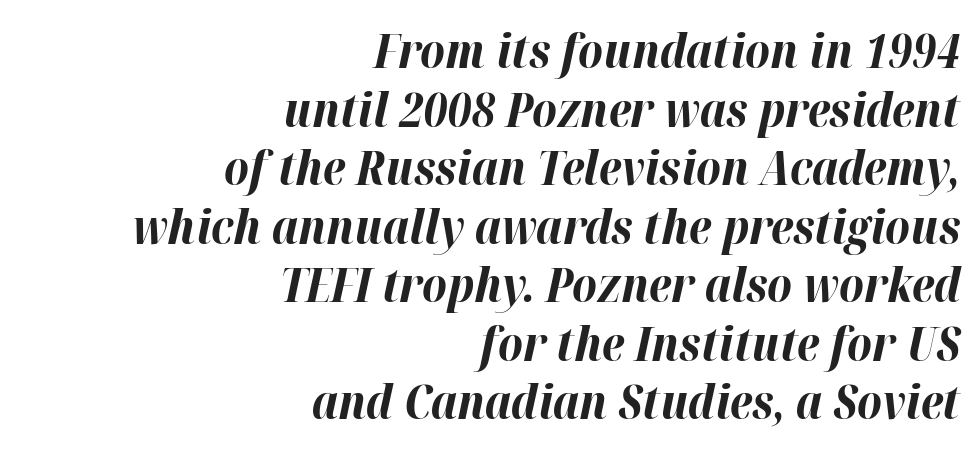
Q: Is the text bold? A: Yes.
Q: Is the text italic (slanted)? A: Yes, it leans right by about 12 degrees.
Q: Is the text underlined? A: No.
Q: How is the paragraph aligned? A: Right-aligned.
Q: Is the spacing between letters normal or unusually wide? A: Normal.
Q: Width (condensed, normal, or wide)? A: Normal.
Q: Stroke contrast? A: High.
Q: x-height? A: Medium.
Q: Monospaced? A: No.
